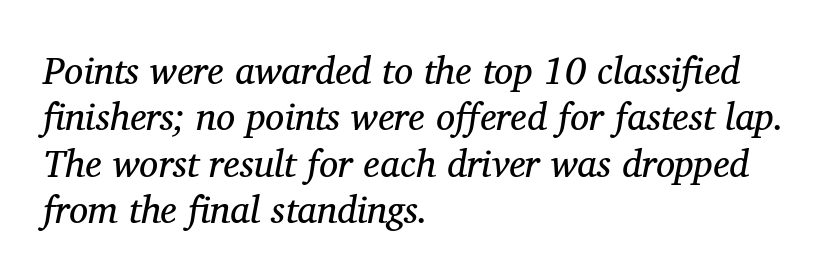
{"serif": "yes", "italic": "yes", "lean": "right", "slant_degrees": 11, "bold": "no", "weight": "regular", "width": "normal", "stroke_contrast": "medium", "x_height": "medium", "monospaced": "no", "underline": "no", "align": "left", "line_spacing_ratio": 1.22, "letter_spacing": "normal", "letter_spacing_em": 0.0, "glyph_px": 38}
